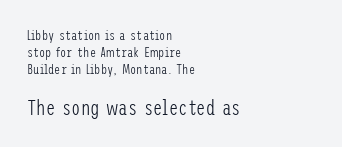
In terms of letterspacing, this is plain default setting. The following chunk of copy outweighs the initial chunk in type size. Rule under the text: the space is simply empty. Unbolded letterforms with no extra heft.
